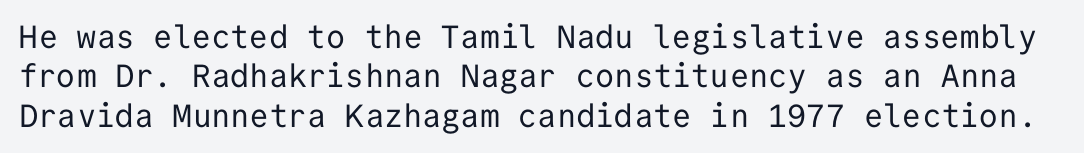
{"serif": "no", "italic": "no", "bold": "no", "weight": "regular", "width": "normal", "stroke_contrast": "low", "x_height": "medium", "monospaced": "yes", "underline": "no", "line_spacing_ratio": 1.23, "letter_spacing": "normal", "letter_spacing_em": 0.0, "glyph_px": 32}
